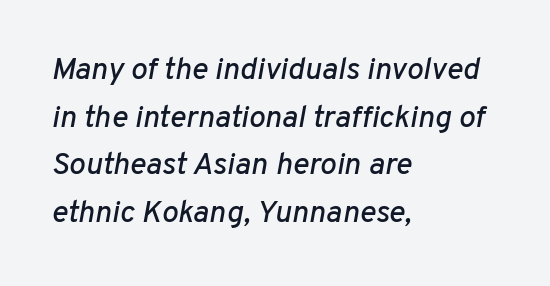
{"italic": "yes", "lean": "right", "slant_degrees": 10, "width": "normal", "stroke_contrast": "low", "x_height": "medium", "monospaced": "no", "underline": "no", "align": "left", "line_spacing": "normal", "line_spacing_ratio": 1.54, "letter_spacing": "normal", "letter_spacing_em": 0.0, "glyph_px": 31}
